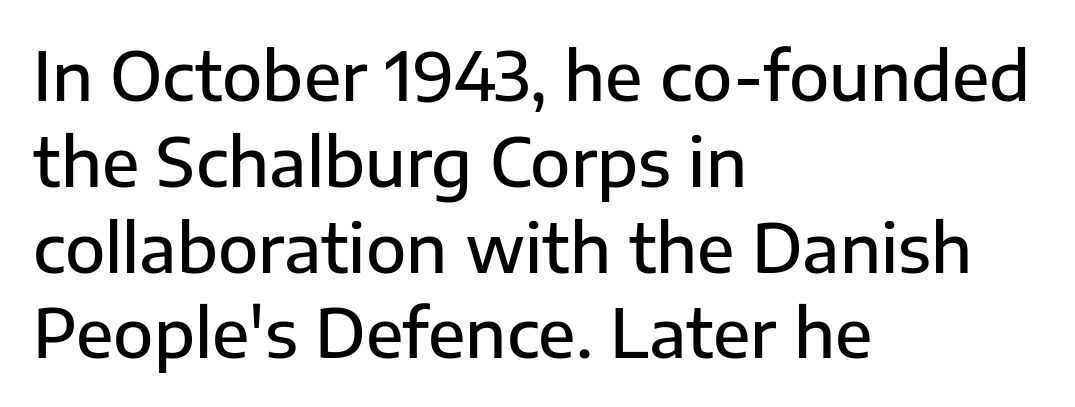
Q: Is the text bold? A: Semi-bold.
Q: Is the text italic (slanted)? A: No, it is upright.
Q: Is the typeface a serif or a sans-serif typeface? A: Sans-serif.
Q: Is the text underlined? A: No.
Q: How is the paragraph aligned? A: Left-aligned.
Q: Is the spacing between letters normal or unusually wide? A: Normal.
Q: Is the spacing between lines tight, normal or loose? A: Normal.
Q: Width (condensed, normal, or wide)? A: Normal.
Q: Stroke contrast? A: Low.
Q: x-height? A: Medium.
Q: Monospaced? A: No.
